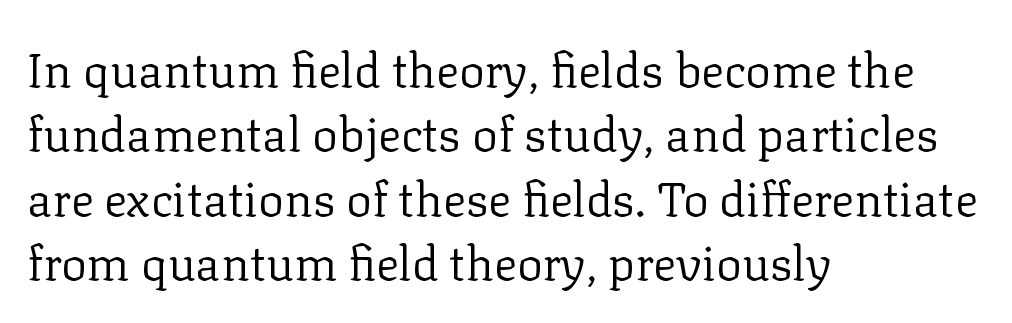
The image shows 48 px regular-weight serif type, upright; set left-aligned, normal line spacing (1.34x), normal letter spacing, not underlined; low stroke contrast and a medium x-height.
